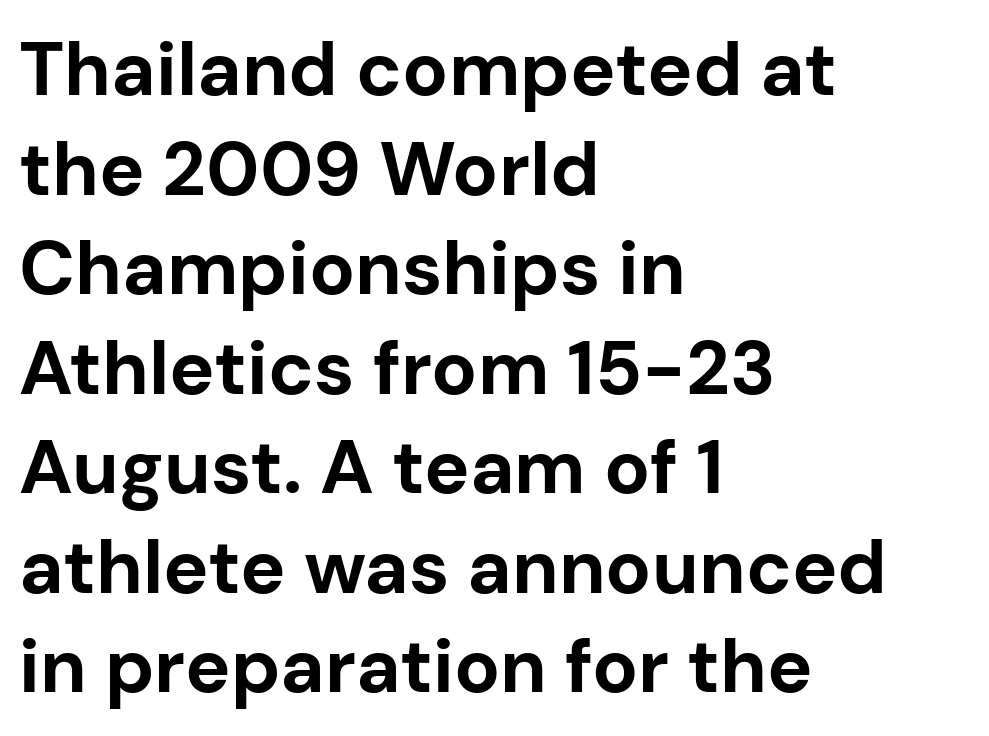
Q: Is the text bold? A: Yes.
Q: Is the text italic (slanted)? A: No, it is upright.
Q: Is the typeface a serif or a sans-serif typeface? A: Sans-serif.
Q: Is the text underlined? A: No.
Q: How is the paragraph aligned? A: Left-aligned.
Q: Is the spacing between letters normal or unusually wide? A: Normal.
Q: Is the spacing between lines tight, normal or loose? A: Normal.
Q: Width (condensed, normal, or wide)? A: Normal.
Q: Stroke contrast? A: Low.
Q: x-height? A: Medium.
Q: Monospaced? A: No.
